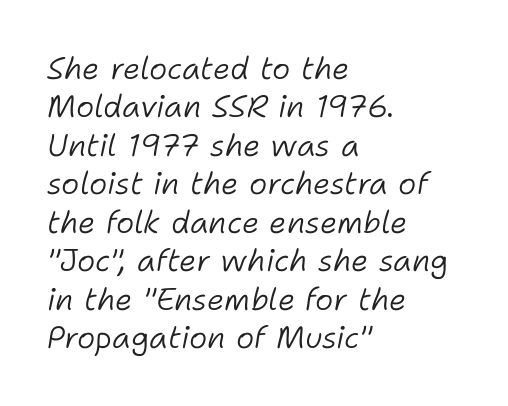
The paragraph has a hard left edge and a soft right edge. The axis of the letterforms is tilted away from vertical. In terms of letterspacing, this is plain default setting. Clear beneath every line of the passage. The font sits on the lighter half of the weight spectrum, regular included.
